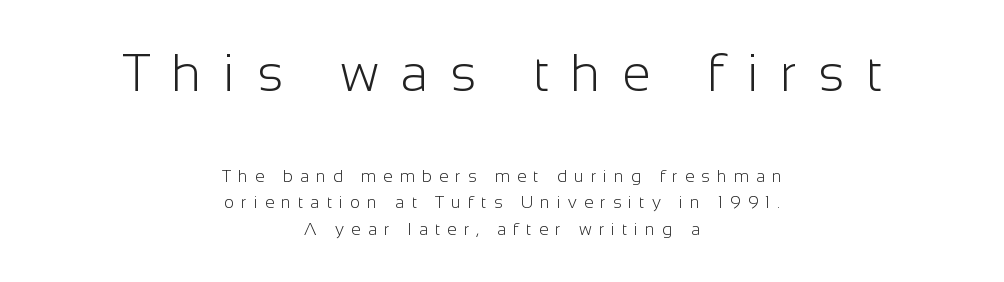
{"serif": "no", "italic": "no", "bold": "no", "weight": "light", "width": "normal", "stroke_contrast": "low", "x_height": "medium", "monospaced": "no", "underline": "no", "align": "center", "line_spacing": "normal", "line_spacing_ratio": 1.56, "letter_spacing": "wide", "letter_spacing_em": 0.42, "larger_block": "first", "size_ratio": 3.06, "glyph_px": 52}
